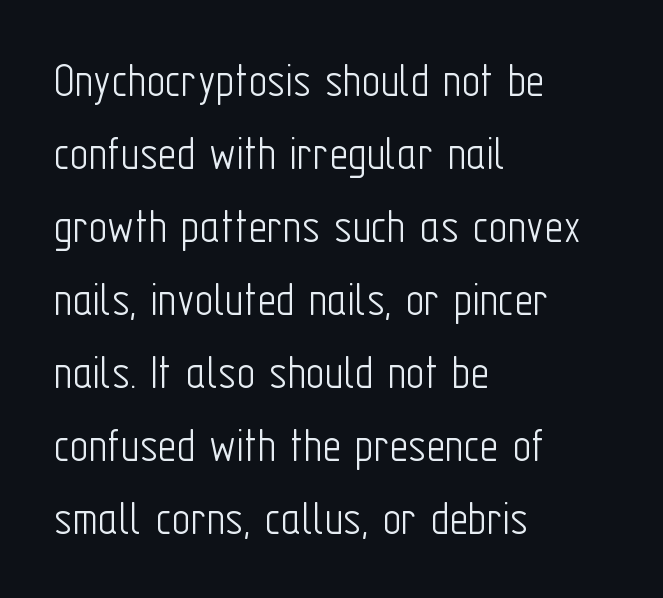
Line beginnings align vertically; line endings do not. You can tell it's not italic because the verticals are truly vertical. Nothing heavy about these letters — not bold at all. Summary of vertical rhythm: regular, with standard interline spacing.
